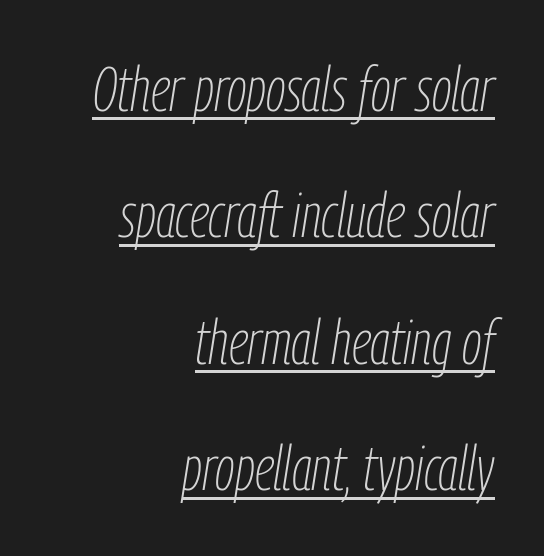
This rendering features underlined lettering. The strokes carry an ordinary text weight at most. Leftover space on each line is placed entirely before the opening word. Character widths vary here, with narrow letters taking less room than wide ones. The line texture is even and compact thanks to regular tracking. Looking at the ascenders, they clearly lean.
